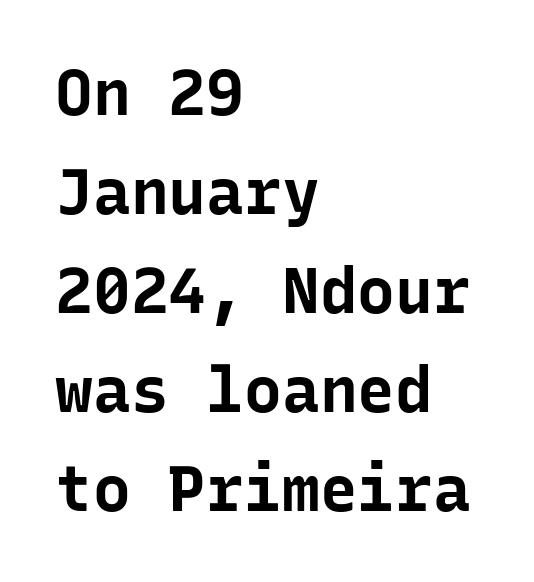
{"serif": "no", "italic": "no", "bold": "yes", "weight": "bold", "width": "normal", "stroke_contrast": "low", "x_height": "medium", "monospaced": "yes", "underline": "no", "align": "left", "line_spacing": "normal", "line_spacing_ratio": 1.57, "letter_spacing": "normal", "letter_spacing_em": 0.0, "glyph_px": 63}
